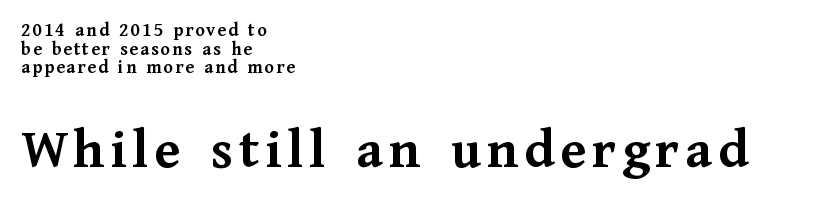
Q: Is the text bold? A: Yes.
Q: Is the text italic (slanted)? A: No, it is upright.
Q: Is the typeface a serif or a sans-serif typeface? A: Serif.
Q: Is the text underlined? A: No.
Q: How is the paragraph aligned? A: Left-aligned.
Q: Is the spacing between lines tight, normal or loose? A: Tight.
Q: Which block of text is set in a larger size, the first (top) or the second (bottom)? A: The second (bottom) one.
Q: Width (condensed, normal, or wide)? A: Normal.
Q: Stroke contrast? A: Medium.
Q: x-height? A: Medium.
Q: Monospaced? A: No.
